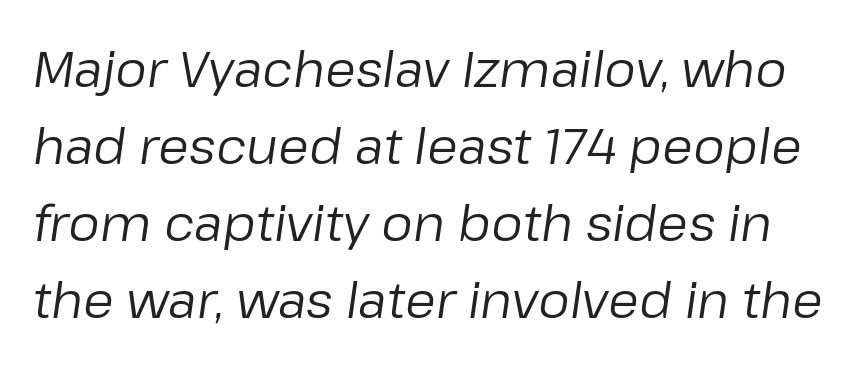
Q: Is the text bold? A: No.
Q: Is the text italic (slanted)? A: Yes, it leans right by about 8 degrees.
Q: Is the text underlined? A: No.
Q: Is the spacing between letters normal or unusually wide? A: Normal.
Q: Is the spacing between lines tight, normal or loose? A: Normal.
Q: Width (condensed, normal, or wide)? A: Normal.
Q: Stroke contrast? A: Low.
Q: x-height? A: Medium.
Q: Monospaced? A: No.
